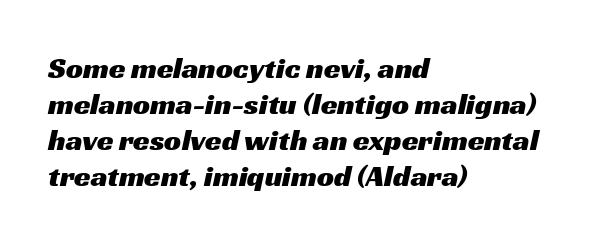
The image shows 30 px wide sans-serif type; set left-aligned, line spacing 1.2x, normal letter spacing, not underlined; medium stroke contrast and a medium x-height.
